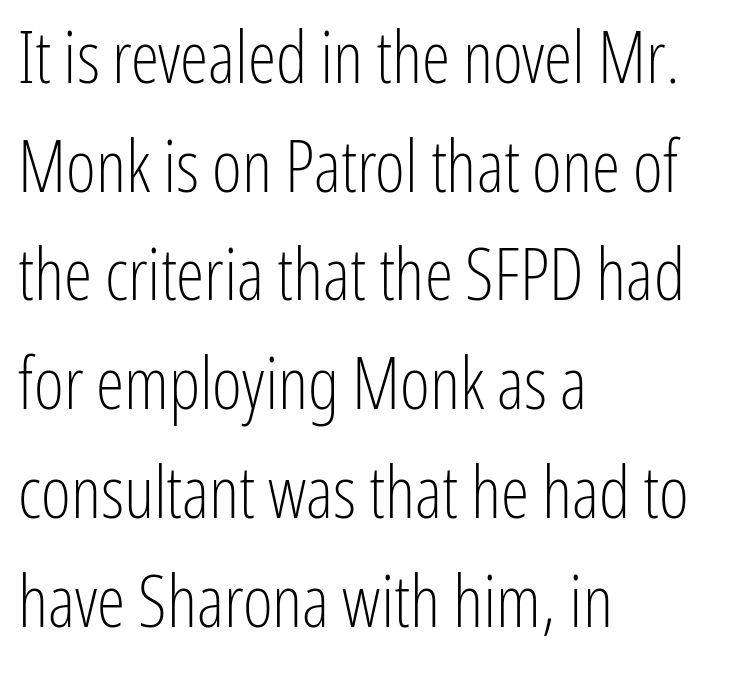
{"serif": "no", "italic": "no", "bold": "no", "weight": "light", "width": "condensed", "stroke_contrast": "low", "x_height": "medium", "monospaced": "no", "underline": "no", "align": "left", "line_spacing": "normal", "line_spacing_ratio": 1.51, "letter_spacing": "normal", "letter_spacing_em": 0.0, "glyph_px": 72}
